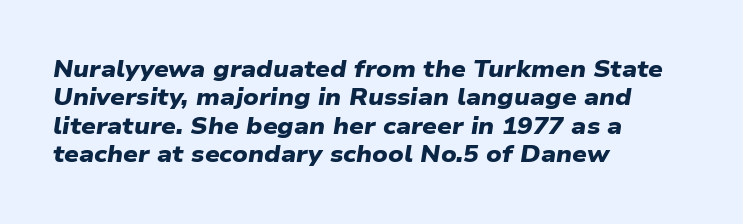
Q: Is the text bold? A: Yes.
Q: Is the text underlined? A: No.
Q: How is the paragraph aligned? A: Left-aligned.
Q: Is the spacing between letters normal or unusually wide? A: Normal.
